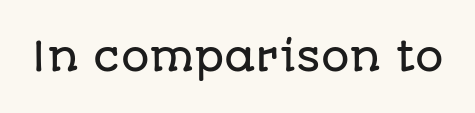
Posture: upright roman. The letters sit at their default tracking, neither squeezed nor spread. The gap between lines stays unmarked. Each letter keeps its own natural width here, so spacing adapts to shape.
